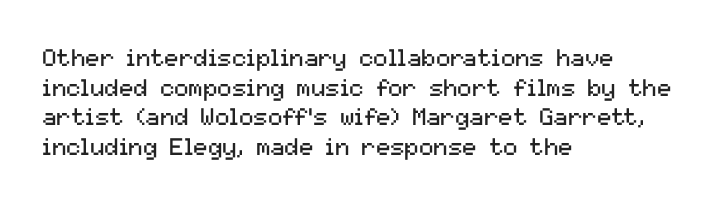
Q: Is the text bold? A: No.
Q: Is the text italic (slanted)? A: No, it is upright.
Q: Is the text underlined? A: No.
Q: How is the paragraph aligned? A: Left-aligned.
Q: Is the spacing between letters normal or unusually wide? A: Normal.
